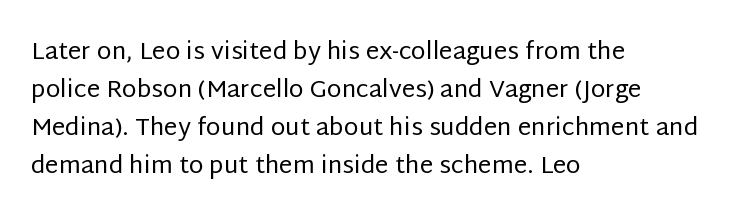
{"italic": "no", "bold": "no", "underline": "no", "align": "left", "line_spacing": "normal", "line_spacing_ratio": 1.58, "letter_spacing": "normal", "letter_spacing_em": 0.0, "glyph_px": 24}
